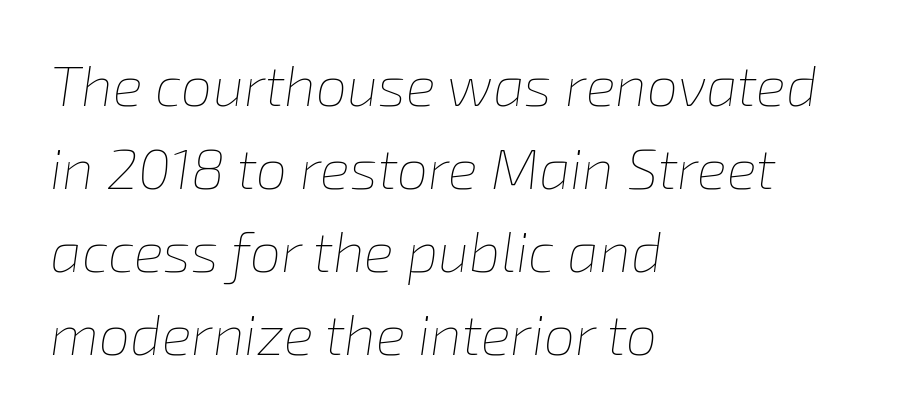
Typeset ragged right — the left edge is the straight one. The space beneath each line is pristine and unruled. Tracking value appears to be zero — textbook default spacing. This sample has the flowing, uneven cadence of proportional lettering.
